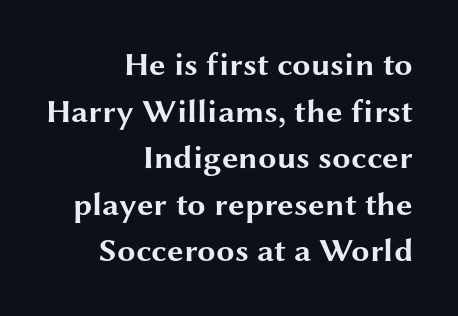
The image shows 33 px bold, wide sans-serif type, upright; set right-aligned, normal line spacing (1.41x), normal letter spacing, not underlined; medium stroke contrast and a medium x-height.
